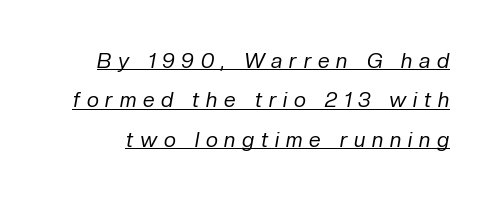
{"italic": "yes", "lean": "right", "slant_degrees": 10, "bold": "no", "underline": "yes", "line_spacing_ratio": 1.88, "letter_spacing": "wide", "letter_spacing_em": 0.33, "glyph_px": 21}
